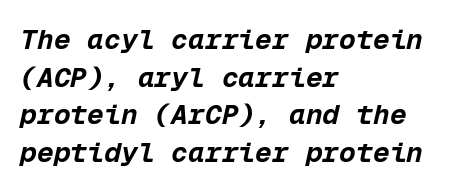
The image shows 28 px bold type, italic (leaning right), monospaced; set left-aligned, normal line spacing (1.34x), normal letter spacing, not underlined; low stroke contrast and a medium x-height.
